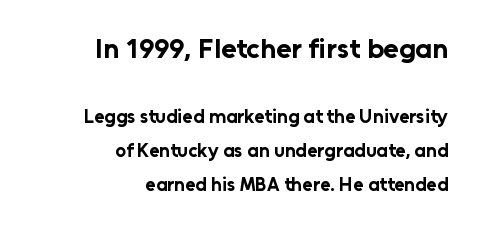
Is this a fixed-width face? No — the glyphs have proportional, varying widths. The paragraph has a hard right edge and a soft left edge. Typesetter's note — upper block bumped up in size, lower block left smaller. Typographically, this falls in the sans-serif category. Descenders hang freely into open space. Posture: vertical.
